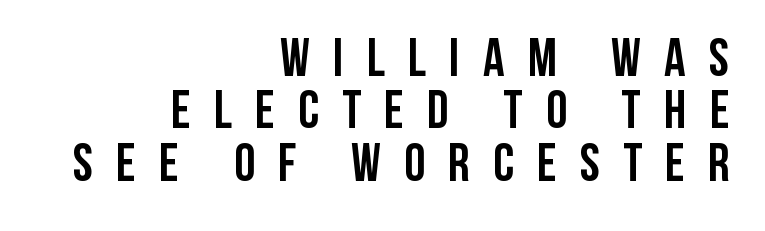
In terms of letterspacing, this is a distinctly airy, spread setting. Is this a fixed-width face? No — the glyphs have proportional, varying widths. You could barely slide anything between these rows. The lines in this sample share a right terminus and differ only in where they begin.
